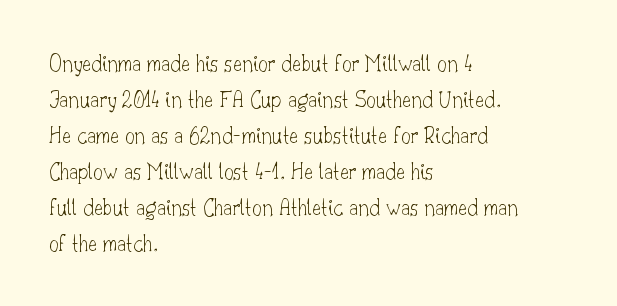
{"italic": "no", "bold": "no", "underline": "no", "align": "left", "line_spacing": "normal", "line_spacing_ratio": 1.5, "letter_spacing": "normal", "letter_spacing_em": 0.0, "glyph_px": 24}
